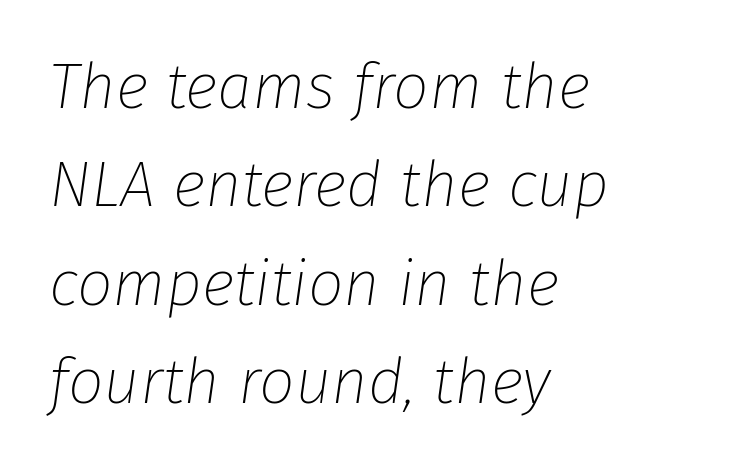
{"italic": "yes", "lean": "right", "slant_degrees": 8, "bold": "no", "weight": "thin", "width": "normal", "stroke_contrast": "low", "x_height": "medium", "monospaced": "no", "underline": "no", "align": "left", "line_spacing": "normal", "line_spacing_ratio": 1.56, "letter_spacing": "normal", "letter_spacing_em": 0.0, "glyph_px": 63}
